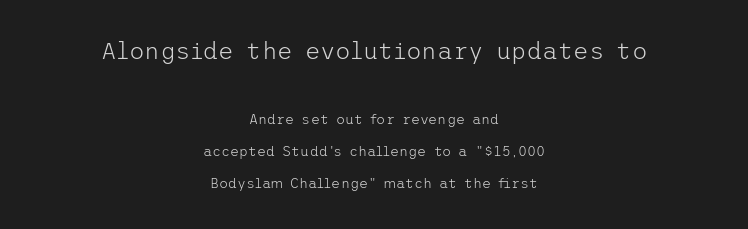
The image shows 24 px text type, upright; set centered, loose line spacing (2.28x), normal letter spacing, not underlined; the first (top) block is 1.71x larger.
